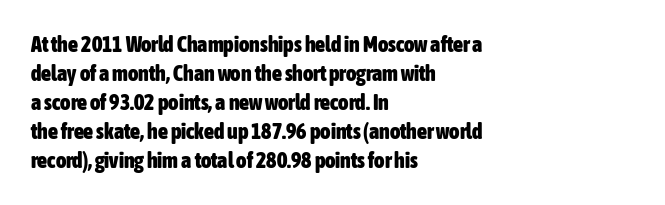
The image shows 22 px bold type, upright; set left-aligned, normal line spacing (1.32x), normal letter spacing, not underlined.
